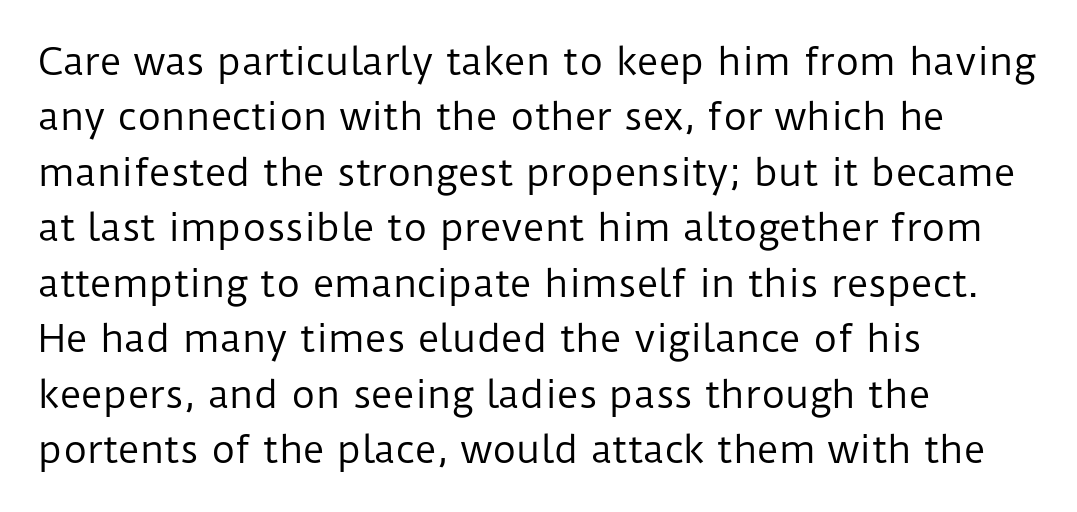
The image shows 37 px regular-weight sans-serif type, upright; set left-aligned, normal line spacing (1.5x), normal letter spacing, not underlined; low stroke contrast and a medium x-height.
